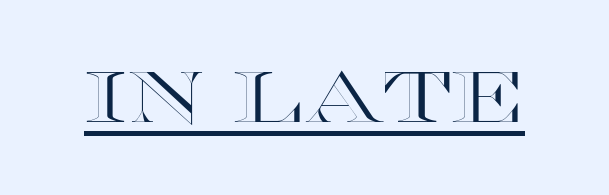
Think of a printed novel: that variable character pitch is what you see here. Tracking here is standard; glyphs follow each other at the usual distance. The words here are underlined. If you drew a line through each stem, it would be perfectly vertical.
